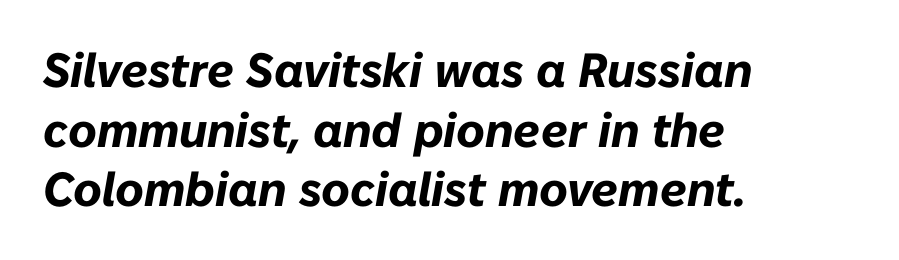
{"italic": "yes", "lean": "right", "slant_degrees": 10, "bold": "yes", "weight": "bold", "width": "normal", "stroke_contrast": "low", "x_height": "medium", "monospaced": "no", "underline": "no", "align": "left", "line_spacing_ratio": 1.24, "letter_spacing": "normal", "letter_spacing_em": 0.0, "glyph_px": 48}
